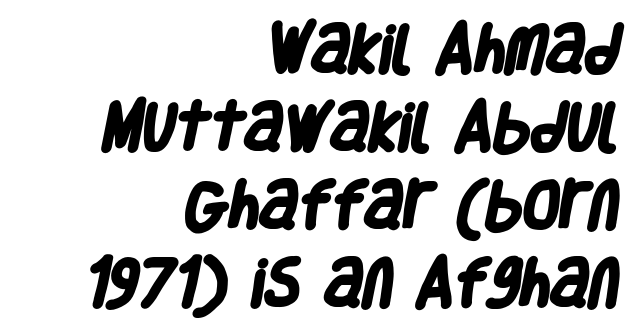
Q: Is the text bold? A: Yes.
Q: Is the typeface a serif or a sans-serif typeface? A: Sans-serif.
Q: Is the text underlined? A: No.
Q: How is the paragraph aligned? A: Right-aligned.
Q: Is the spacing between letters normal or unusually wide? A: Normal.
Q: Is the spacing between lines tight, normal or loose? A: Normal.
Q: Width (condensed, normal, or wide)? A: Condensed.
Q: Stroke contrast? A: Low.
Q: x-height? A: Large.
Q: Monospaced? A: No.
